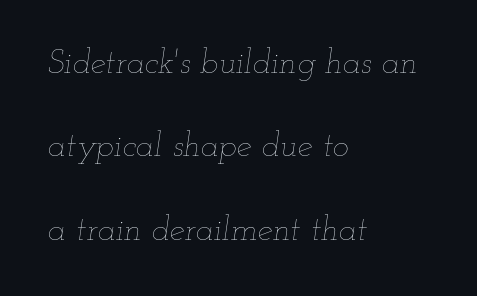
The image shows 34 px thin, wide type, italic (leaning right); set left-aligned, loose line spacing (2.45x), normal letter spacing, not underlined; low stroke contrast and a small x-height.
